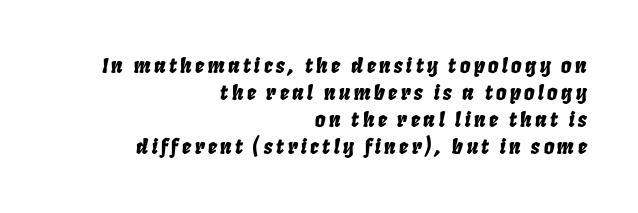
What's the leading like? Ordinary, nothing unusual. The lines are quadded right. Letters rest on an invisible, unmarked baseline. Characters are canted at an angle relative to the baseline's perpendicular.
